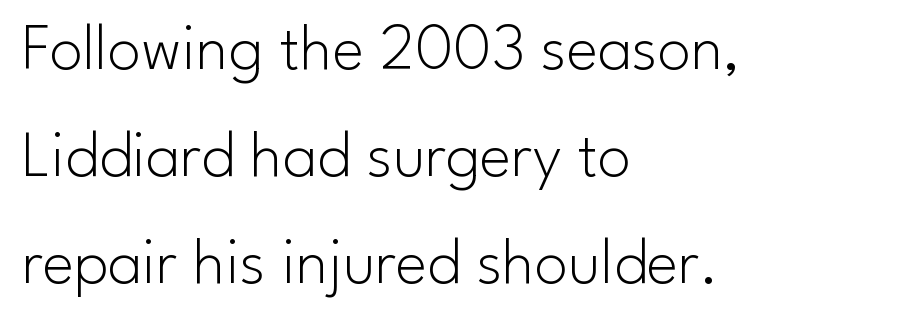
Q: Is the text bold? A: No.
Q: Is the text italic (slanted)? A: No, it is upright.
Q: Is the typeface a serif or a sans-serif typeface? A: Sans-serif.
Q: Is the text underlined? A: No.
Q: How is the paragraph aligned? A: Left-aligned.
Q: Is the spacing between letters normal or unusually wide? A: Normal.
Q: Is the spacing between lines tight, normal or loose? A: Normal.
Q: Width (condensed, normal, or wide)? A: Normal.
Q: Stroke contrast? A: Low.
Q: x-height? A: Small.
Q: Monospaced? A: No.
